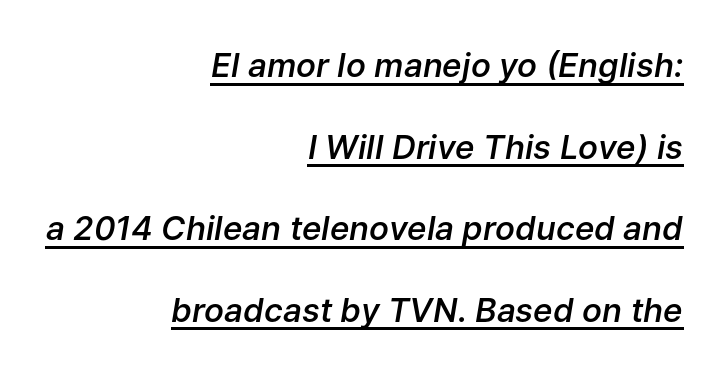
The image shows 33 px semibold type, italic (leaning right); set right-aligned, loose line spacing (2.47x), normal letter spacing, underlined; low stroke contrast and a medium x-height.
